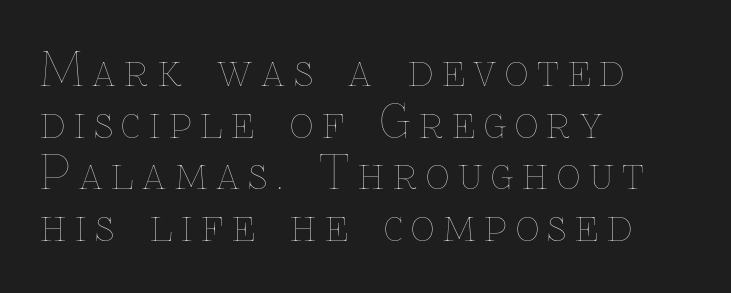
{"italic": "no", "bold": "no", "weight": "thin", "width": "normal", "stroke_contrast": "low", "x_height": "medium", "monospaced": "no", "underline": "no", "align": "left", "line_spacing": "tight", "line_spacing_ratio": 1.12, "glyph_px": 46}
